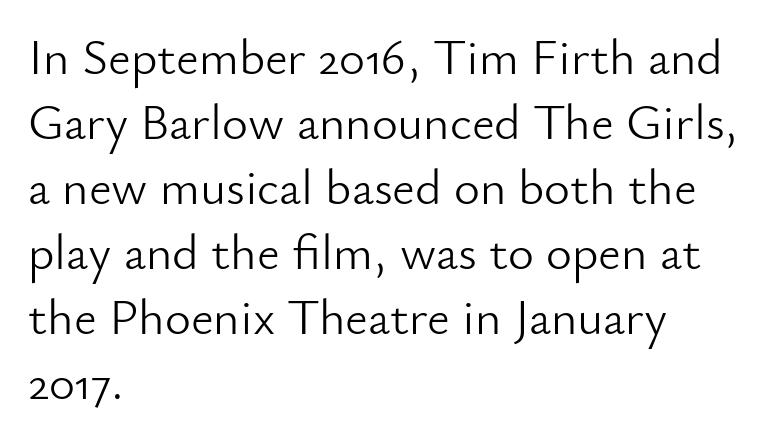
A normal amount of white space separates one row of letters from the next. The letters stand upright; this is a roman face. Examine the stroke ends and you'll find no serifs. Honestly, there is no underline to notice here at all. Summary of weight: not heavy and not bold.
